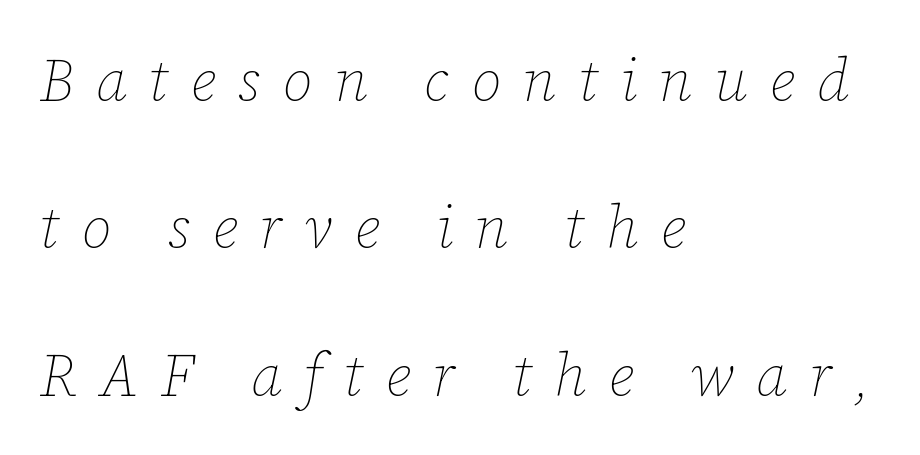
Is the stroke heavy? The answer is a plain regular-or-lighter. Looks like regular typesetting: each glyph gets only the width it needs. Layout note: lines flush left. A typesetter would call this heavily tracked-out type.
